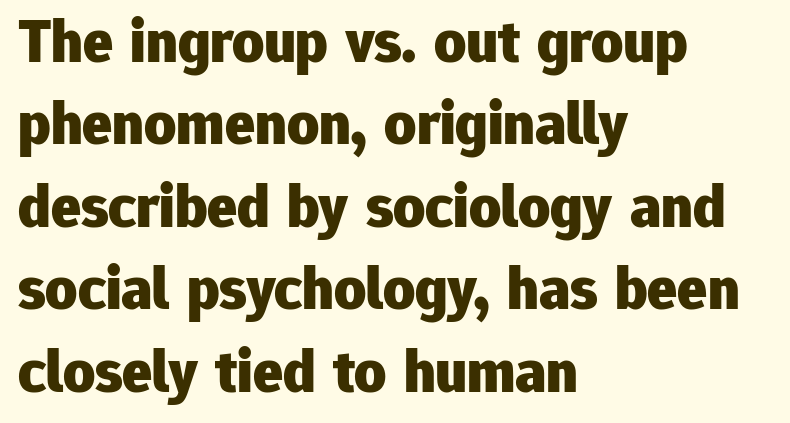
The image shows 62 px heavy sans-serif type, upright; set left-aligned, normal line spacing (1.33x), normal letter spacing, not underlined; low stroke contrast and a medium x-height.
